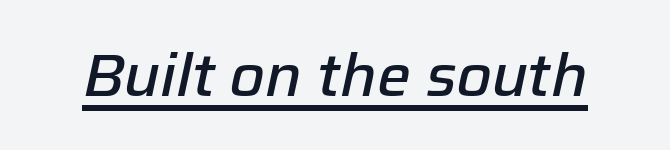
{"italic": "yes", "lean": "right", "slant_degrees": 12, "bold": "semi", "weight": "semibold", "width": "normal", "stroke_contrast": "low", "x_height": "medium", "monospaced": "no", "underline": "yes", "letter_spacing": "normal", "letter_spacing_em": 0.0, "glyph_px": 60}
